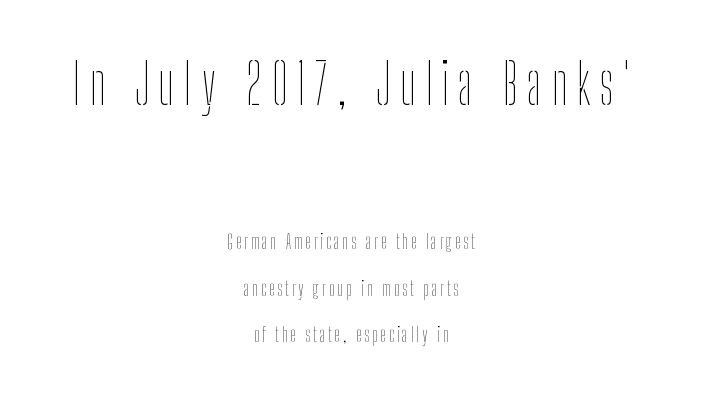
{"italic": "no", "bold": "no", "weight": "thin", "width": "condensed", "stroke_contrast": "low", "x_height": "medium", "monospaced": "no", "underline": "no", "align": "center", "line_spacing": "loose", "line_spacing_ratio": 2.44, "larger_block": "first", "size_ratio": 2.95, "glyph_px": 56}
